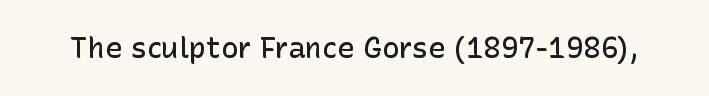
The baseline area is clear. Characters follow at the spacing the type designer built in. The passage shown is semibold, sitting just below true bold. Character widths vary here, with narrow letters taking less room than wide ones. Observe the absence of serifs on each vertical stroke in this sample.
